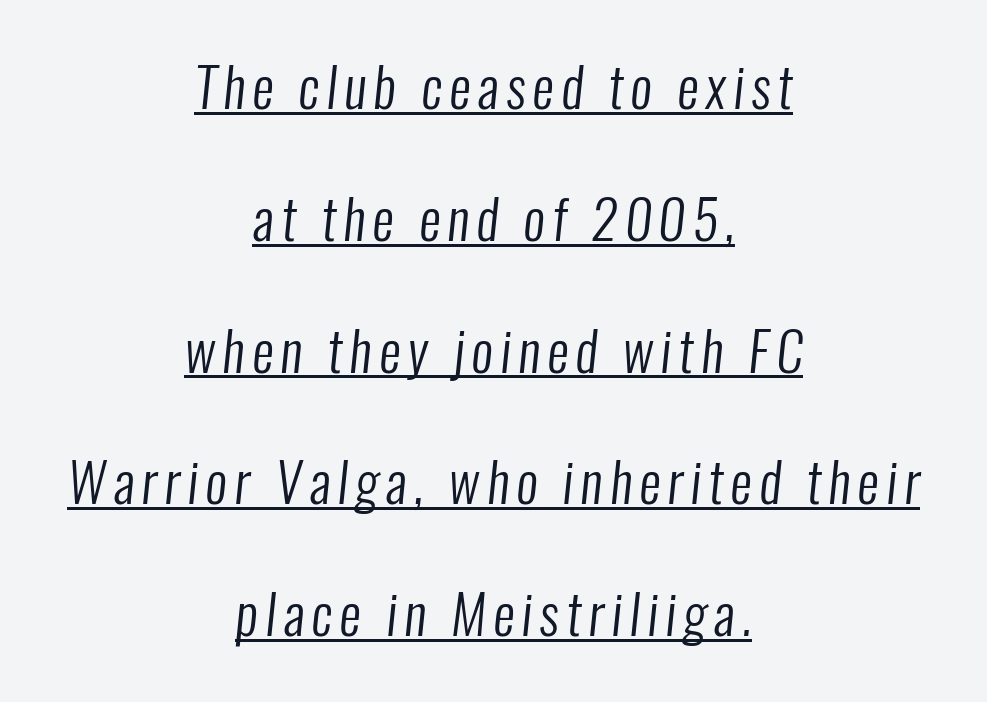
The image shows 54 px regular-weight, condensed sans-serif type; set centered, loose line spacing (2.44x), underlined; low stroke contrast and a medium x-height.
